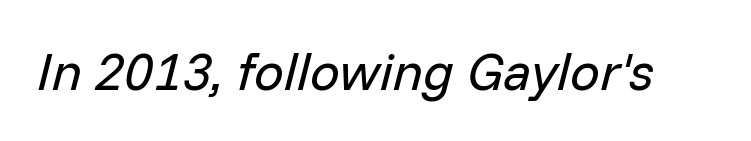
The passage shown is not bold in any degree. A typesetter would call this zero additional tracking. Proportional: the letters do not fall into vertical columns. Clear beneath every line of the passage.
